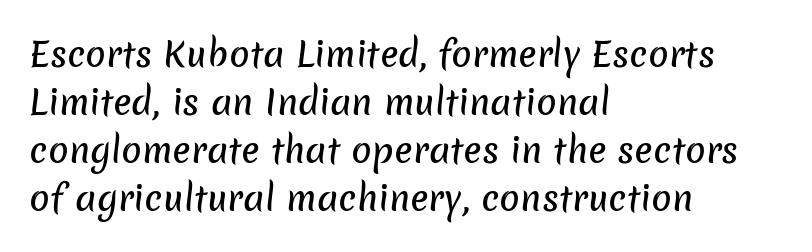
Serif or sans? Sans — the stroke terminals are bare. In terms of letterspacing, this is plain default setting. Quick note: interline space is typical. The passage shown is not underscored anywhere. These lines are rendered in a variable-pitch font. Casual observation: everything's shoved over to the left.
